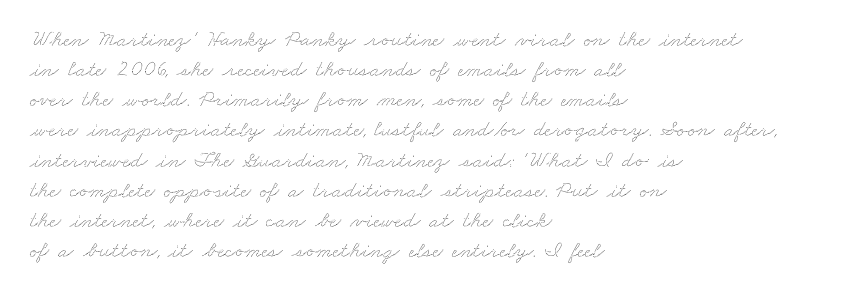
Q: Is the text underlined? A: No.
Q: How is the paragraph aligned? A: Left-aligned.
Q: Is the spacing between letters normal or unusually wide? A: Normal.
Q: Is the spacing between lines tight, normal or loose? A: Normal.
